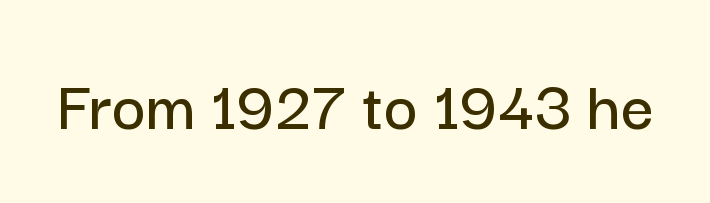
The image shows 72 px sans-serif type, upright; set normal letter spacing, not underlined; low stroke contrast and a medium x-height.
